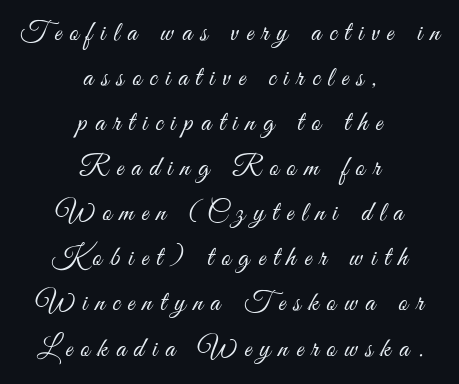
Q: Is the text bold? A: No.
Q: Is the text italic (slanted)? A: Yes.
Q: Is the typeface a serif or a sans-serif typeface? A: Sans-serif.
Q: Is the text underlined? A: No.
Q: How is the paragraph aligned? A: Centered.
Q: Is the spacing between letters normal or unusually wide? A: Unusually wide.
Q: Is the spacing between lines tight, normal or loose? A: Normal.
Q: Width (condensed, normal, or wide)? A: Condensed.
Q: Stroke contrast? A: Medium.
Q: x-height? A: Small.
Q: Monospaced? A: No.
